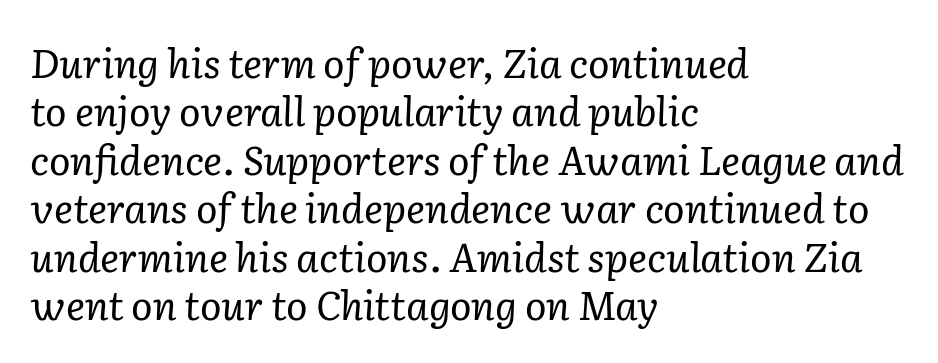
Unmarked baselines from the first word to the last. What stands out about the letter spacing? Nothing — it is the standard amount. Where is the straight margin? On the left. The axis of the letterforms is tilted away from vertical. Is this a fixed-width face? No — the glyphs have proportional, varying widths. Weight: in the light-to-regular range.
